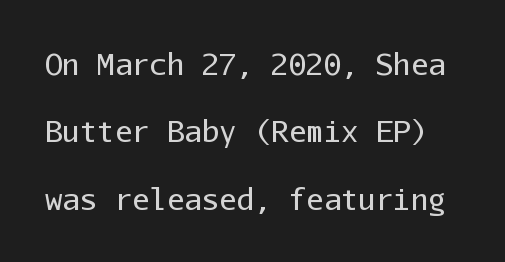
These lines are composed in type without serifs. No heavy texture on the line: the type isn't bold. Notice the wide empty band between every row — that's loose leading. Spacing verdict: monospaced, one width for all characters. Tall strokes in this sample are plumb rather than angled. Descender tails drop into unmarked territory.
